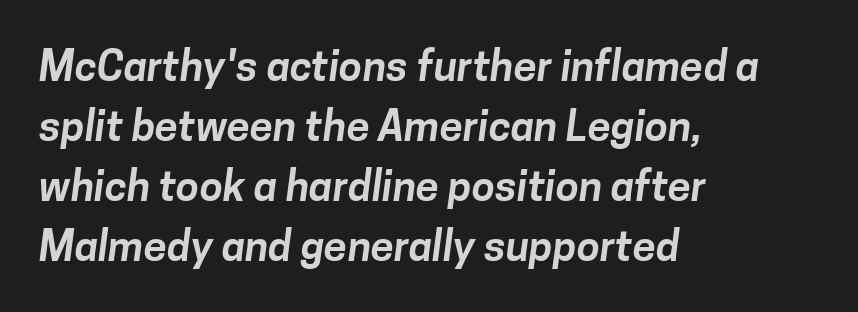
Q: Is the typeface a serif or a sans-serif typeface? A: Sans-serif.
Q: Is the text underlined? A: No.
Q: How is the paragraph aligned? A: Left-aligned.
Q: Is the spacing between letters normal or unusually wide? A: Normal.
Q: Is the spacing between lines tight, normal or loose? A: Normal.
Q: Width (condensed, normal, or wide)? A: Normal.
Q: Stroke contrast? A: Low.
Q: x-height? A: Medium.
Q: Monospaced? A: No.
